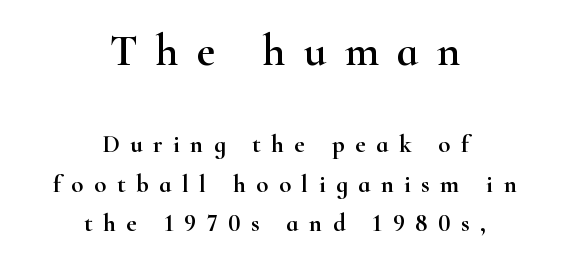
{"serif": "yes", "italic": "no", "width": "wide", "stroke_contrast": "high", "x_height": "small", "monospaced": "no", "underline": "no", "align": "center", "line_spacing": "normal", "line_spacing_ratio": 1.57, "letter_spacing": "wide", "letter_spacing_em": 0.42, "larger_block": "first", "size_ratio": 1.76, "glyph_px": 44}
